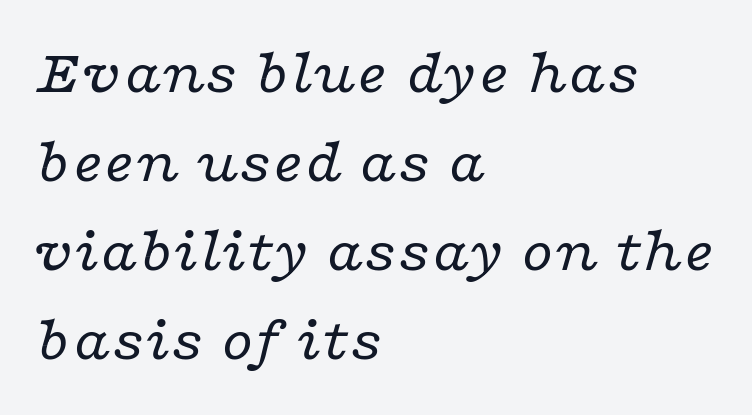
{"serif": "yes", "italic": "yes", "lean": "right", "slant_degrees": 16, "bold": "no", "weight": "regular", "width": "wide", "stroke_contrast": "low", "x_height": "medium", "monospaced": "no", "underline": "no", "align": "left", "line_spacing": "normal", "line_spacing_ratio": 1.39, "letter_spacing": "normal", "letter_spacing_em": 0.0, "glyph_px": 64}
